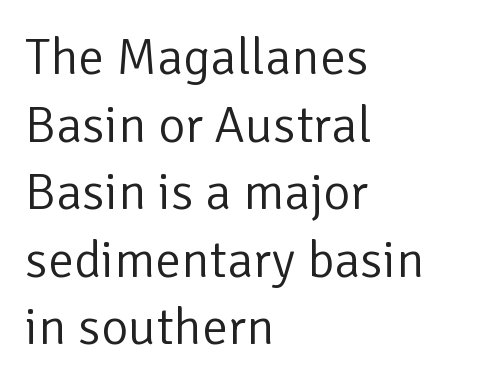
{"serif": "no", "italic": "no", "bold": "no", "weight": "light", "width": "normal", "stroke_contrast": "low", "x_height": "medium", "monospaced": "no", "underline": "no", "align": "left", "line_spacing": "normal", "line_spacing_ratio": 1.3, "letter_spacing": "normal", "letter_spacing_em": 0.0, "glyph_px": 52}
